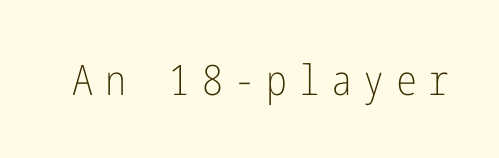
What kind of face is this? One without serifs — a sans. This sample uses expanded letter spacing, leaving extra air between glyphs. Unlike italic type, these characters show no tilt at all. Bold? No — there's no thickening of the strokes.
